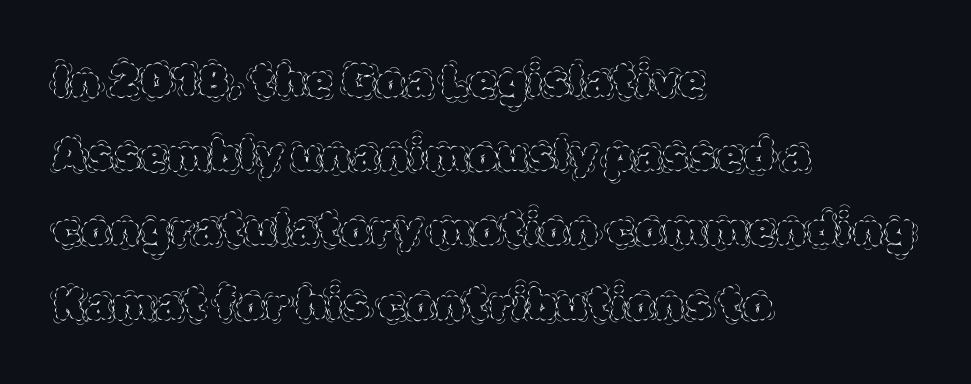
Q: Is the text bold? A: No.
Q: Is the text italic (slanted)? A: No, it is upright.
Q: Is the text underlined? A: No.
Q: How is the paragraph aligned? A: Left-aligned.
Q: Is the spacing between letters normal or unusually wide? A: Normal.
Q: Is the spacing between lines tight, normal or loose? A: Normal.
Q: Width (condensed, normal, or wide)? A: Normal.
Q: x-height? A: Large.
Q: Monospaced? A: No.
